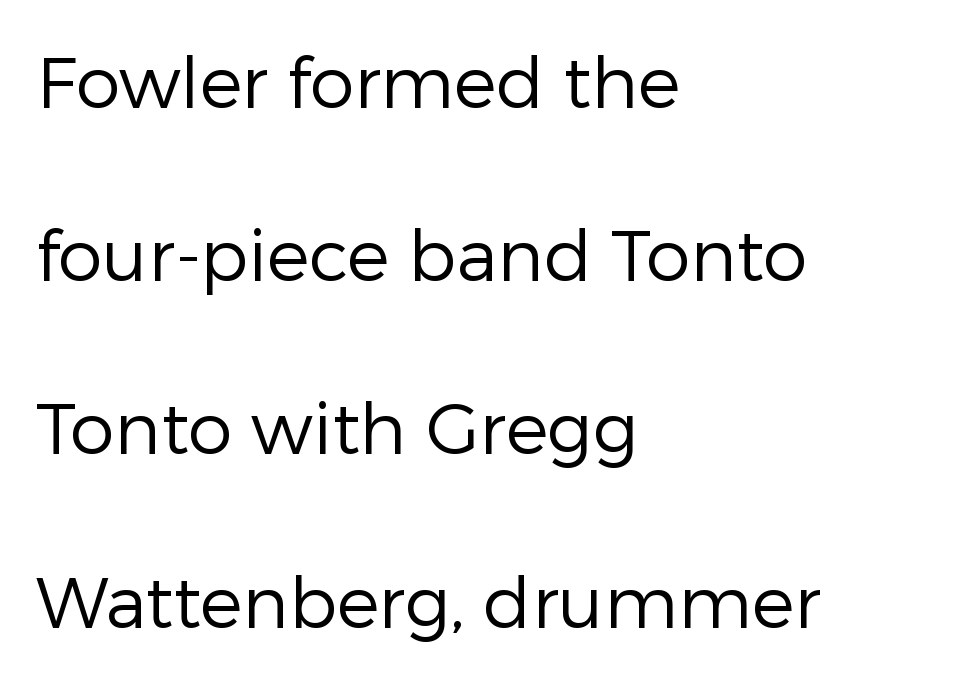
Serif or sans? Sans — the stroke terminals are bare. The type is set solid horizontally, with unmodified tracking. This block would shrink considerably if given ordinary leading; it's expanded now. Characters remain perfectly vertical along every line. Lines of text with bare space underneath. Think of a printed novel: that variable character pitch is what you see here.
